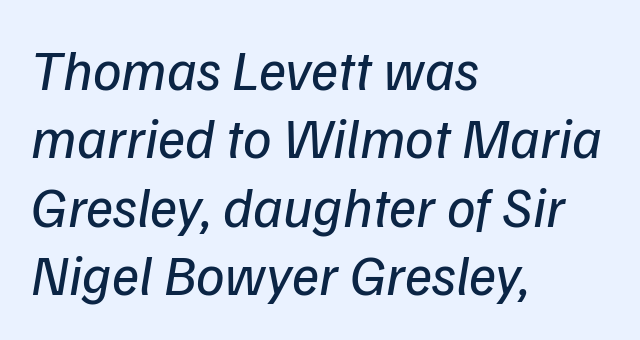
The image shows 57 px regular-weight type, italic (leaning right); set left-aligned, line spacing 1.2x, normal letter spacing, not underlined; low stroke contrast and a medium x-height.
